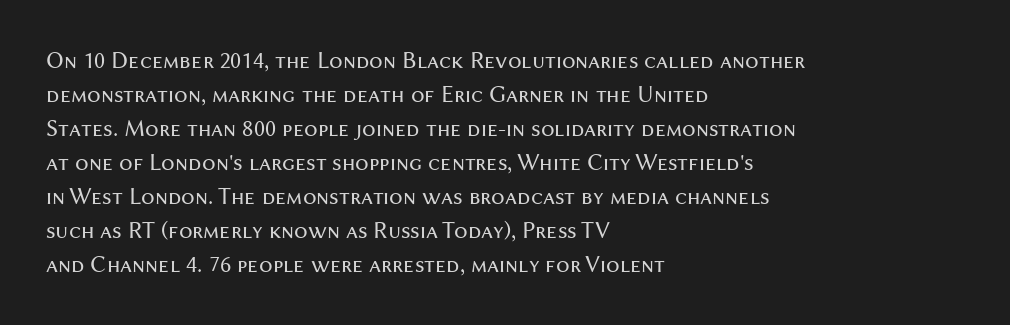
The image shows 24 px text type, upright; set left-aligned, normal line spacing (1.42x), normal letter spacing, not underlined.
